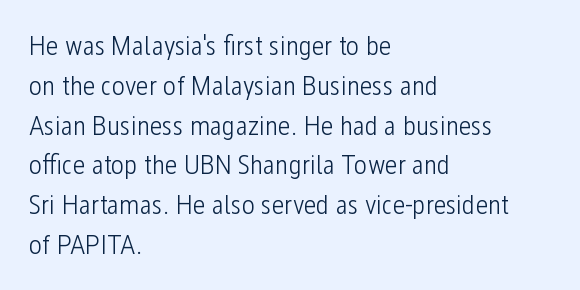
Q: Is the text bold? A: No.
Q: Is the text italic (slanted)? A: No, it is upright.
Q: Is the typeface a serif or a sans-serif typeface? A: Sans-serif.
Q: Is the text underlined? A: No.
Q: How is the paragraph aligned? A: Left-aligned.
Q: Is the spacing between letters normal or unusually wide? A: Normal.
Q: Is the spacing between lines tight, normal or loose? A: Normal.
Q: Width (condensed, normal, or wide)? A: Condensed.
Q: Stroke contrast? A: Low.
Q: x-height? A: Medium.
Q: Monospaced? A: No.
